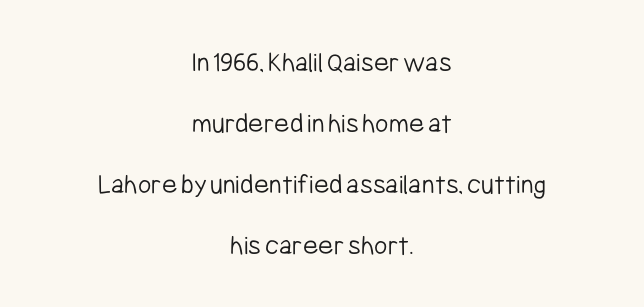
The image shows 29 px light, condensed sans-serif type, upright; set centered, loose line spacing (2.1x), normal letter spacing, not underlined; low stroke contrast and a medium x-height.
